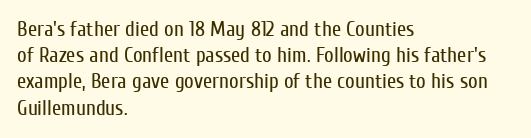
{"italic": "no", "bold": "no", "underline": "no", "align": "left", "line_spacing": "normal", "line_spacing_ratio": 1.25, "letter_spacing": "normal", "letter_spacing_em": 0.0, "glyph_px": 21}
